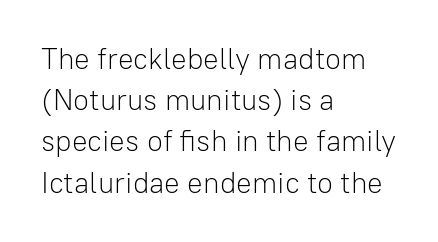
The image shows 29 px light sans-serif type, upright; set left-aligned, normal line spacing (1.42x), normal letter spacing, not underlined; low stroke contrast and a medium x-height.
